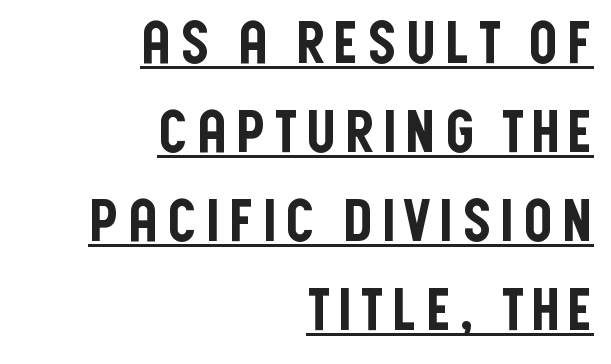
Q: Is the text italic (slanted)? A: No, it is upright.
Q: Is the typeface a serif or a sans-serif typeface? A: Sans-serif.
Q: Is the text underlined? A: Yes.
Q: How is the paragraph aligned? A: Right-aligned.
Q: Is the spacing between lines tight, normal or loose? A: Normal.
Q: Width (condensed, normal, or wide)? A: Condensed.
Q: Stroke contrast? A: Low.
Q: x-height? A: Large.
Q: Monospaced? A: No.
